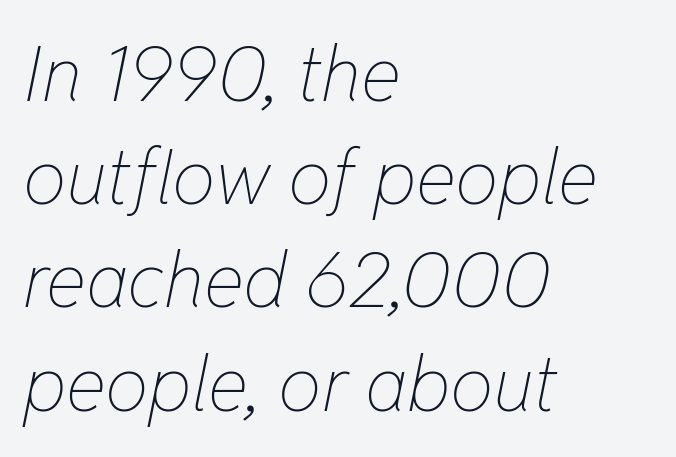
Notice how the stems are inclined rather than vertical — that's the hallmark of italics. Interline gaps are of average width in this sample. All the whitespace from short lines collects on the right. The face used here is rendered with its standard letterfit. The typeface has the unassuming heft of standard copy or less. The specimen omits any rule beneath the text block's lines.
